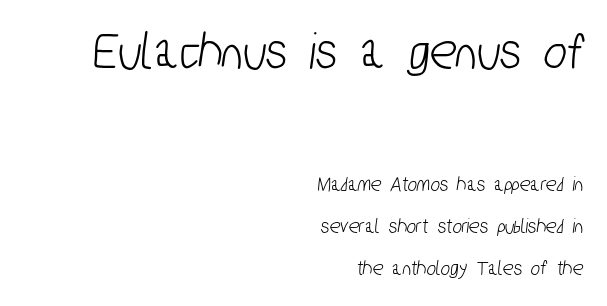
Q: Is the typeface a serif or a sans-serif typeface? A: Sans-serif.
Q: Is the text underlined? A: No.
Q: How is the paragraph aligned? A: Right-aligned.
Q: Is the spacing between letters normal or unusually wide? A: Normal.
Q: Is the spacing between lines tight, normal or loose? A: Loose.
Q: Which block of text is set in a larger size, the first (top) or the second (bottom)? A: The first (top) one.
Q: Width (condensed, normal, or wide)? A: Condensed.
Q: Stroke contrast? A: Low.
Q: x-height? A: Medium.
Q: Monospaced? A: No.
